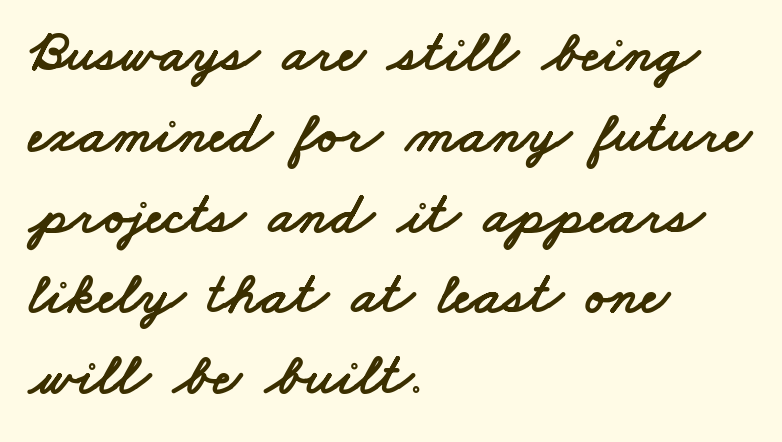
Q: Is the typeface a serif or a sans-serif typeface? A: Sans-serif.
Q: Is the text underlined? A: No.
Q: How is the paragraph aligned? A: Left-aligned.
Q: Is the spacing between letters normal or unusually wide? A: Normal.
Q: Is the spacing between lines tight, normal or loose? A: Normal.
Q: Width (condensed, normal, or wide)? A: Wide.
Q: Stroke contrast? A: Low.
Q: x-height? A: Small.
Q: Monospaced? A: No.
